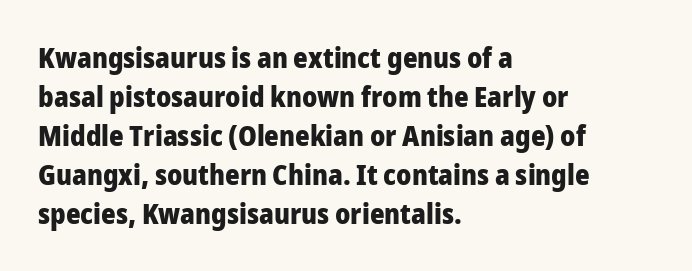
Q: Is the text bold? A: Yes.
Q: Is the text italic (slanted)? A: No, it is upright.
Q: Is the typeface a serif or a sans-serif typeface? A: Sans-serif.
Q: Is the text underlined? A: No.
Q: How is the paragraph aligned? A: Left-aligned.
Q: Is the spacing between letters normal or unusually wide? A: Normal.
Q: Is the spacing between lines tight, normal or loose? A: Normal.
Q: Width (condensed, normal, or wide)? A: Normal.
Q: Stroke contrast? A: Low.
Q: x-height? A: Medium.
Q: Monospaced? A: No.
